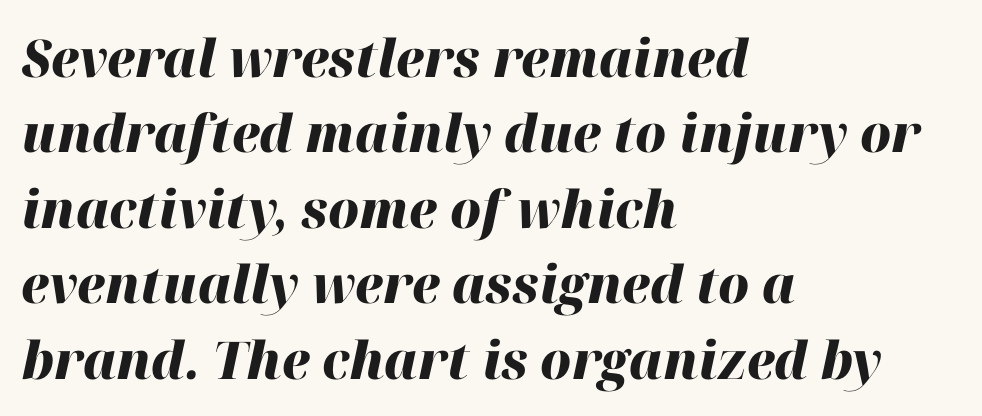
The font's italic variant was chosen for this text. Note the varied advance widths — an 'i' is clearly narrower than an 'm'. Rule under the text: the space is simply empty. The designer left line spacing at the default. Chunky letters — that's bold for sure. The passage shown has conventional tracking throughout.
